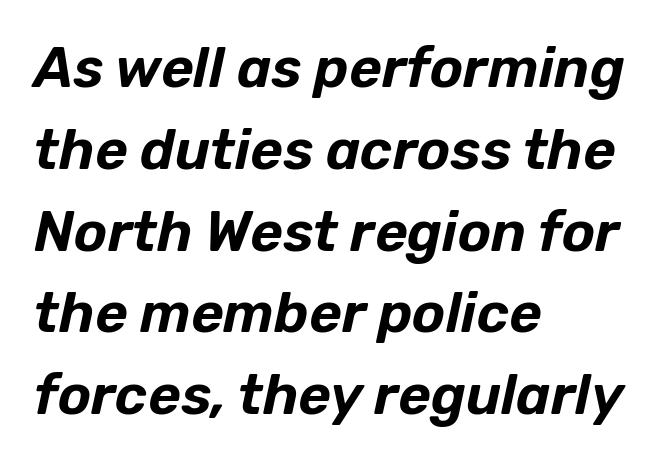
Words float on clear page, feet unadorned. These lines sit exactly where default settings would place them. The horizontal fit of the characters is conventional and even. Slanted lettering throughout. Typeset ragged right — the left edge is the straight one. Proportional: the letters do not fall into vertical columns.
